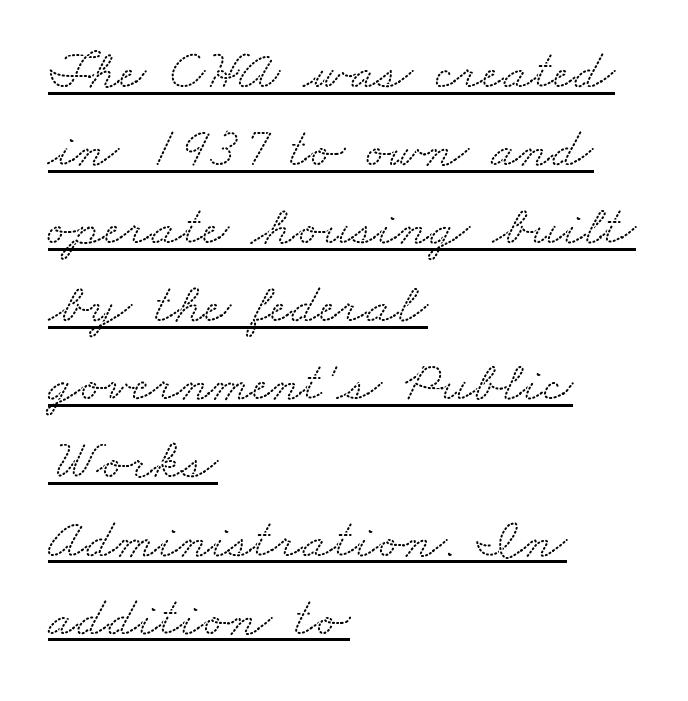
{"serif": "yes", "width": "wide", "stroke_contrast": "low", "x_height": "small", "monospaced": "no", "underline": "yes", "align": "left", "line_spacing": "normal", "line_spacing_ratio": 1.37, "letter_spacing": "normal", "letter_spacing_em": 0.0, "glyph_px": 57}
